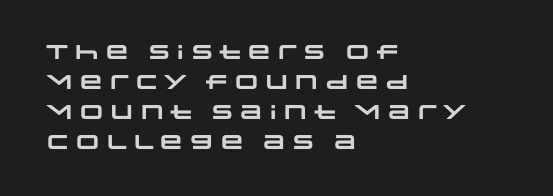
Q: Is the text bold? A: Yes.
Q: Is the text underlined? A: No.
Q: How is the paragraph aligned? A: Left-aligned.
Q: Is the spacing between letters normal or unusually wide? A: Normal.
Q: Is the spacing between lines tight, normal or loose? A: Normal.
